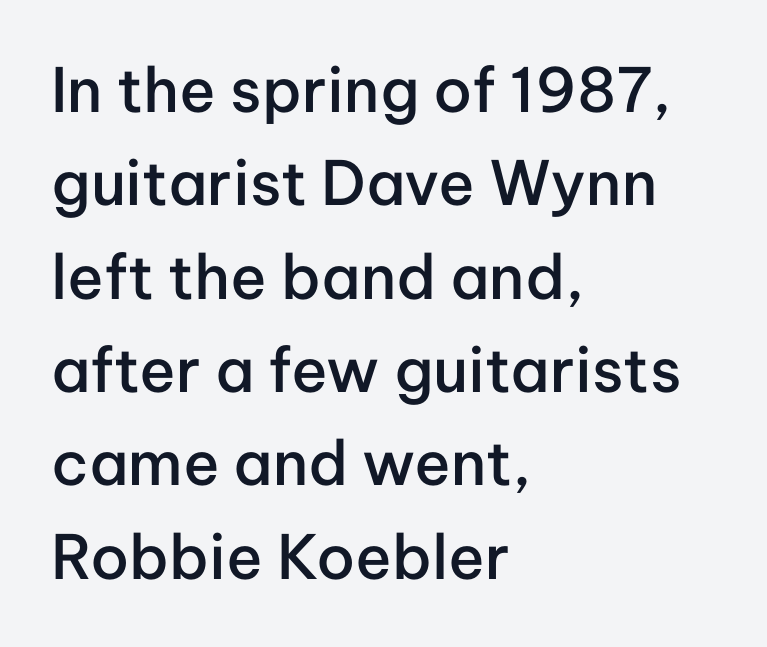
The image shows 61 px semibold sans-serif type, upright; set left-aligned, normal line spacing (1.53x), normal letter spacing, not underlined; low stroke contrast and a medium x-height.
